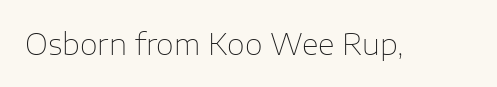
{"serif": "no", "italic": "no", "bold": "no", "weight": "thin", "width": "normal", "stroke_contrast": "low", "x_height": "medium", "monospaced": "no", "underline": "no", "letter_spacing": "normal", "letter_spacing_em": 0.0, "glyph_px": 29}
